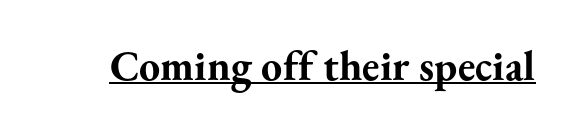
Q: Is the text bold? A: Yes.
Q: Is the text italic (slanted)? A: No, it is upright.
Q: Is the typeface a serif or a sans-serif typeface? A: Serif.
Q: Is the text underlined? A: Yes.
Q: Is the spacing between letters normal or unusually wide? A: Normal.
Q: Width (condensed, normal, or wide)? A: Normal.
Q: Stroke contrast? A: Medium.
Q: x-height? A: Small.
Q: Monospaced? A: No.
